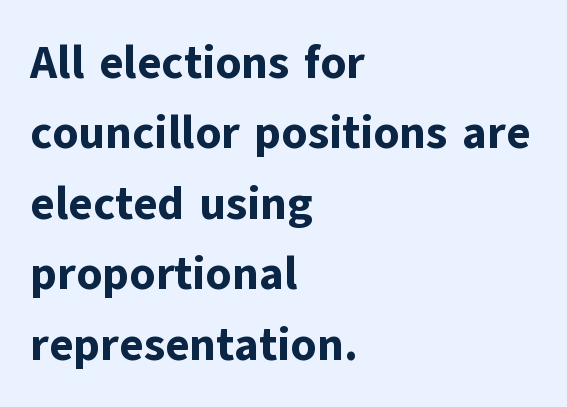
The image shows 46 px bold sans-serif type, upright; set left-aligned, normal line spacing (1.53x), normal letter spacing, not underlined; low stroke contrast and a medium x-height.
